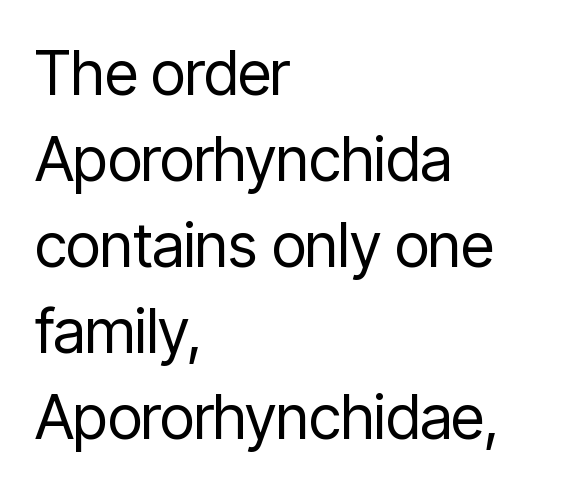
Q: Is the text bold? A: No.
Q: Is the text italic (slanted)? A: No, it is upright.
Q: Is the typeface a serif or a sans-serif typeface? A: Sans-serif.
Q: Is the text underlined? A: No.
Q: How is the paragraph aligned? A: Left-aligned.
Q: Is the spacing between letters normal or unusually wide? A: Normal.
Q: Is the spacing between lines tight, normal or loose? A: Normal.
Q: Width (condensed, normal, or wide)? A: Condensed.
Q: Stroke contrast? A: Low.
Q: x-height? A: Medium.
Q: Monospaced? A: No.
